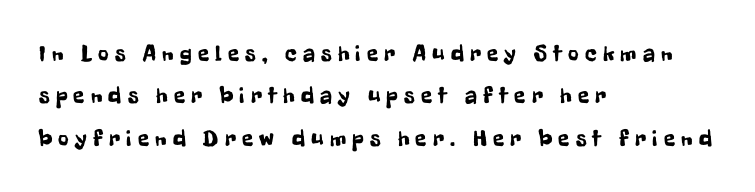
Q: Is the text italic (slanted)? A: No, it is upright.
Q: Is the text underlined? A: No.
Q: How is the paragraph aligned? A: Left-aligned.
Q: Is the spacing between letters normal or unusually wide? A: Unusually wide.
